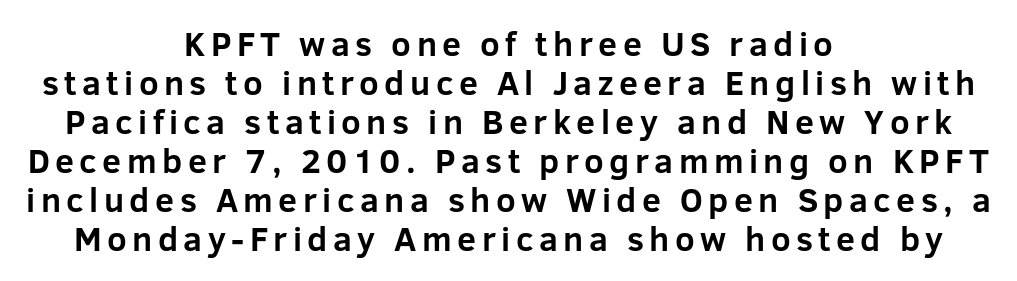
Heavy-handed strokes throughout: this text is bold. The lettering stays uniformly vertical, giving the passage a roman look. I'd call this a sans setting — the letters go barefoot. Note the varied advance widths — an 'i' is clearly narrower than an 'm'. Just letters on the line, the space beneath them empty. Leading: reduced.
